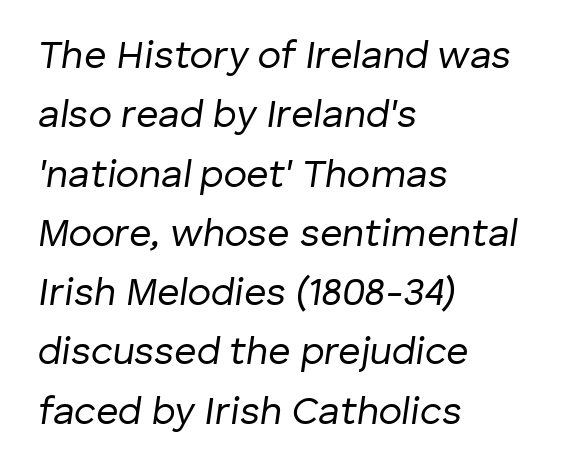
The image shows 39 px regular-weight type, italic (leaning right); set left-aligned, normal line spacing (1.52x), normal letter spacing, not underlined; low stroke contrast and a medium x-height.
